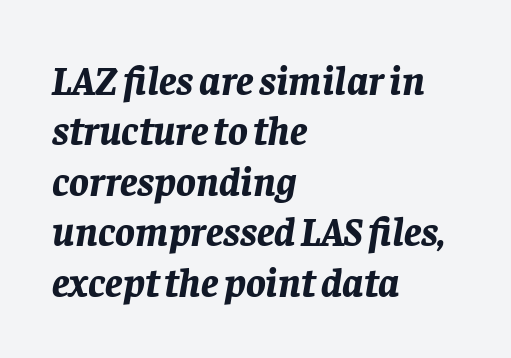
The image shows 41 px bold type, italic (leaning right); set left-aligned, line spacing 1.23x, normal letter spacing, not underlined; low stroke contrast and a large x-height.
